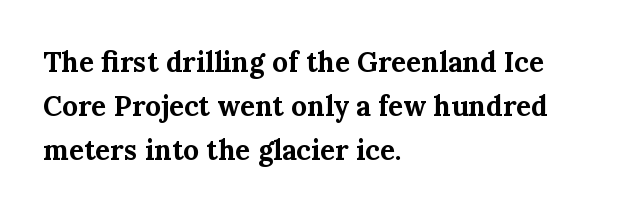
The image shows 28 px bold serif type, upright; set left-aligned, normal line spacing (1.57x), normal letter spacing, not underlined; medium stroke contrast and a medium x-height.
